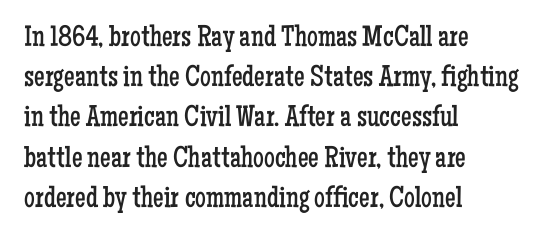
The lettering holds an erect, upright posture throughout. Spacing between characters is what you'd get straight out of the box. You could not count columns in this text — the font is proportionally spaced. Baseline-to-baseline distance is the conventional proportion of letter height.
